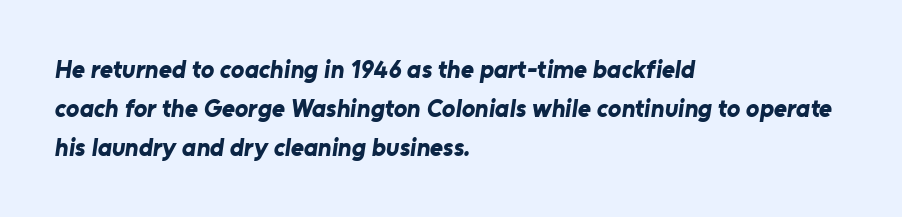
The area under the type is left untouched. Nobody touched the tracking dial on this one. Summary of vertical rhythm: regular, with standard interline spacing. These lines are set flush left with a ragged right edge. Typographic density is high because the face is bold.
